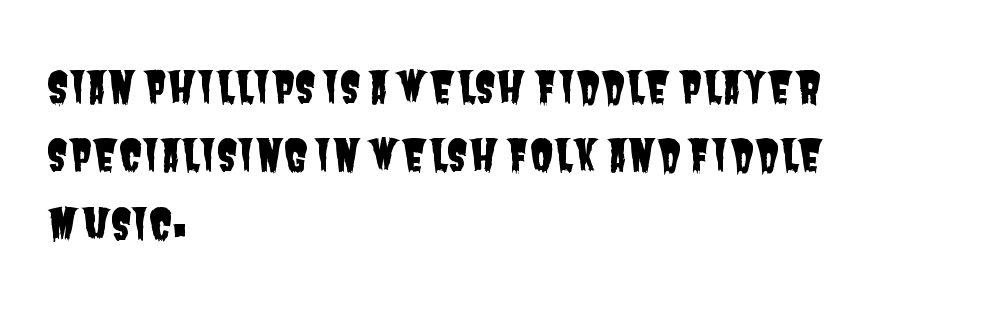
The image shows 43 px condensed sans-serif type; set left-aligned, normal line spacing (1.59x), normal letter spacing, not underlined; low stroke contrast and a large x-height.
